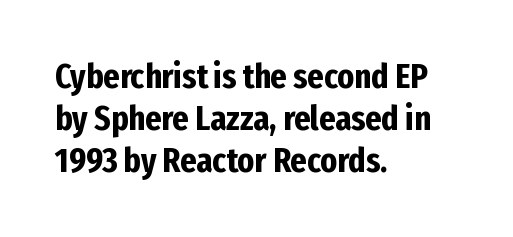
Ascenders rise straight up at ninety degrees. A classic flush-left, rag-right setting is used for this passage. The words here are not underlined. No extra tracking has been applied to these lines. Chunky letters — that's bold for sure.
